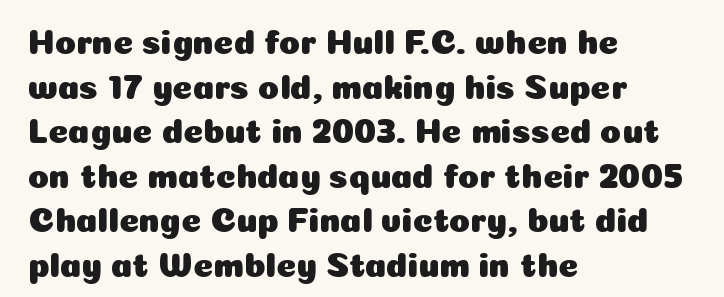
The image shows 34 px sans-serif type, upright; set left-aligned, normal line spacing (1.31x), normal letter spacing, not underlined; low stroke contrast and a medium x-height.
